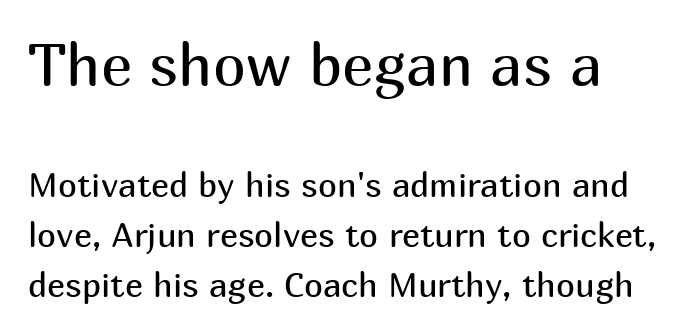
Q: Is the text bold? A: No.
Q: Is the text italic (slanted)? A: No, it is upright.
Q: Is the typeface a serif or a sans-serif typeface? A: Sans-serif.
Q: Is the text underlined? A: No.
Q: How is the paragraph aligned? A: Left-aligned.
Q: Is the spacing between letters normal or unusually wide? A: Normal.
Q: Is the spacing between lines tight, normal or loose? A: Normal.
Q: Which block of text is set in a larger size, the first (top) or the second (bottom)? A: The first (top) one.
Q: Width (condensed, normal, or wide)? A: Normal.
Q: Stroke contrast? A: Medium.
Q: x-height? A: Medium.
Q: Monospaced? A: No.
